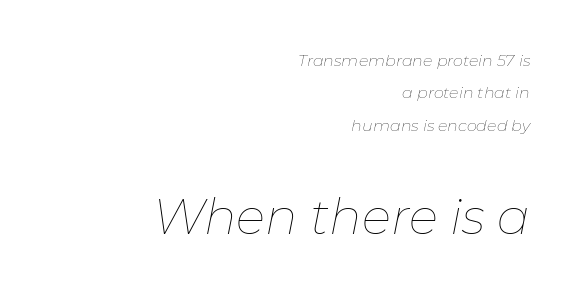
The image shows 49 px thin type, italic (leaning right); set right-aligned, loose line spacing (2.02x), normal letter spacing, not underlined; the second (bottom) block is 3.06x larger; low stroke contrast and a medium x-height.
